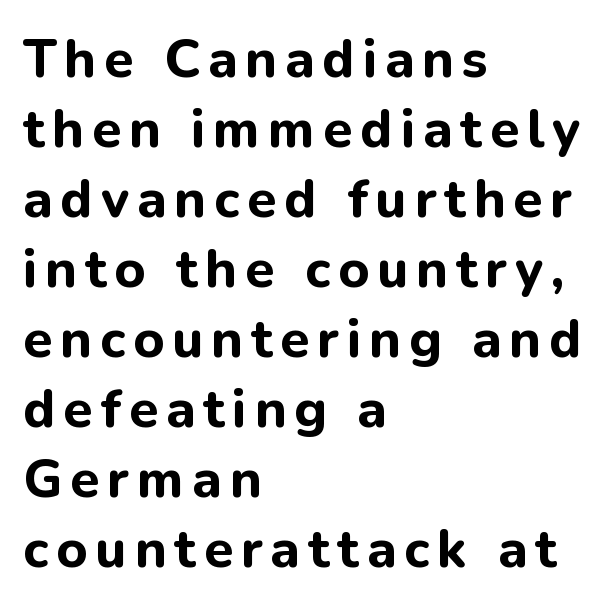
{"serif": "no", "italic": "no", "bold": "yes", "weight": "bold", "width": "normal", "stroke_contrast": "low", "x_height": "medium", "monospaced": "no", "underline": "no", "align": "left", "line_spacing": "normal", "line_spacing_ratio": 1.32, "glyph_px": 53}
